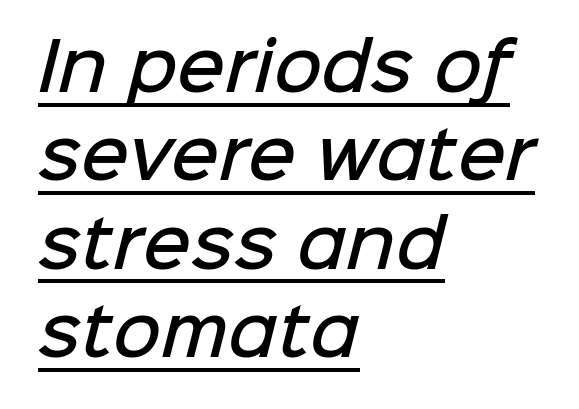
The image shows 66 px semibold sans-serif type; set left-aligned, normal line spacing (1.34x), normal letter spacing, underlined; low stroke contrast and a medium x-height.
